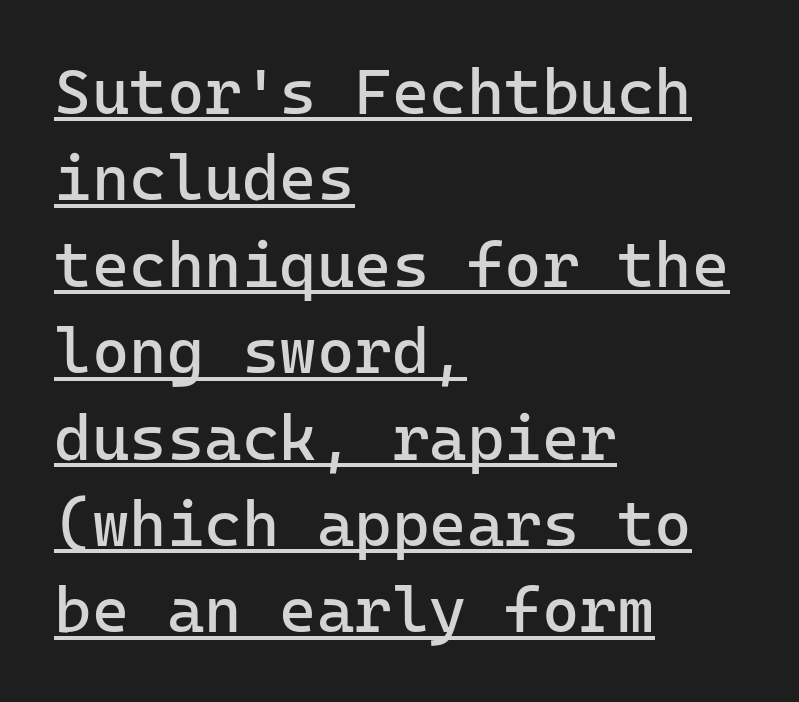
{"serif": "no", "italic": "no", "bold": "no", "weight": "regular", "width": "normal", "stroke_contrast": "low", "x_height": "medium", "underline": "yes", "align": "left", "line_spacing": "normal", "line_spacing_ratio": 1.35, "letter_spacing": "normal", "letter_spacing_em": 0.0, "glyph_px": 64}
